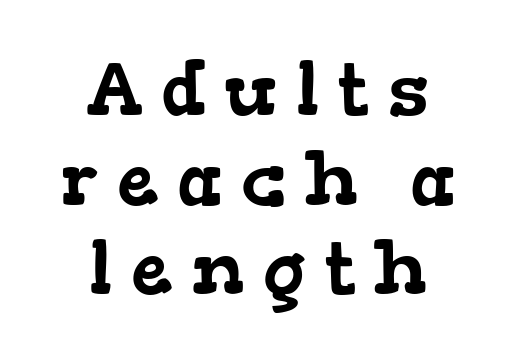
Q: Is the typeface a serif or a sans-serif typeface? A: Serif.
Q: Is the text underlined? A: No.
Q: How is the paragraph aligned? A: Centered.
Q: Is the spacing between letters normal or unusually wide? A: Unusually wide.
Q: Width (condensed, normal, or wide)? A: Wide.
Q: Stroke contrast? A: Low.
Q: x-height? A: Medium.
Q: Monospaced? A: No.
